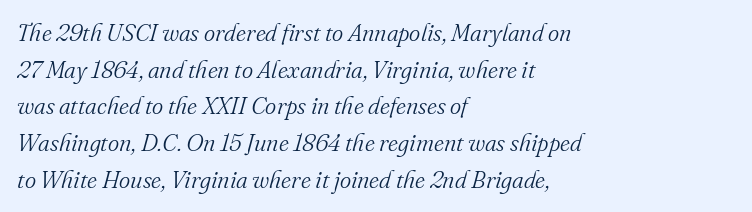
The image shows 24 px text type, italic (leaning right); set left-aligned, normal line spacing (1.53x), normal letter spacing, not underlined.
